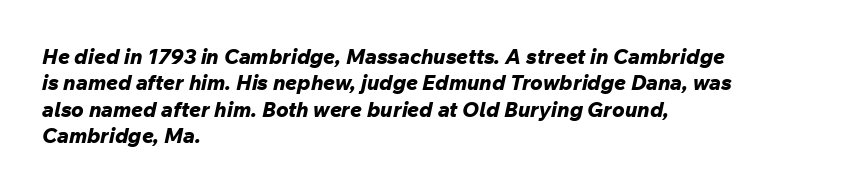
Q: Is the text bold? A: Yes.
Q: Is the text italic (slanted)? A: Yes, it leans right by about 12 degrees.
Q: Is the text underlined? A: No.
Q: How is the paragraph aligned? A: Left-aligned.
Q: Is the spacing between letters normal or unusually wide? A: Normal.
Q: Is the spacing between lines tight, normal or loose? A: Normal.
